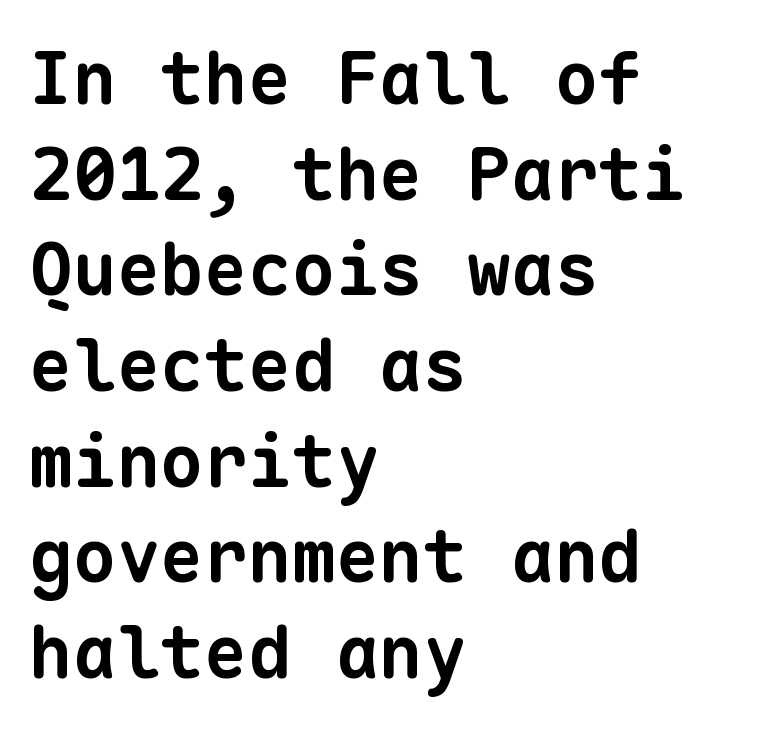
Q: Is the text bold? A: Yes.
Q: Is the typeface a serif or a sans-serif typeface? A: Sans-serif.
Q: Is the text underlined? A: No.
Q: How is the paragraph aligned? A: Left-aligned.
Q: Is the spacing between letters normal or unusually wide? A: Normal.
Q: Is the spacing between lines tight, normal or loose? A: Normal.
Q: Width (condensed, normal, or wide)? A: Normal.
Q: Stroke contrast? A: Low.
Q: x-height? A: Medium.
Q: Monospaced? A: Yes.
